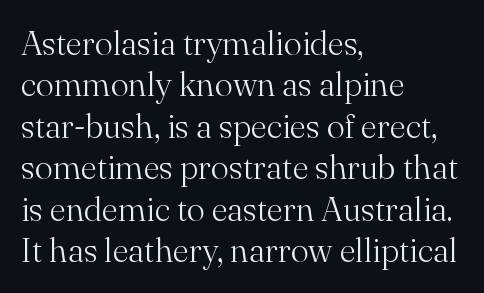
The image shows 34 px light serif type, upright; set left-aligned, line spacing 1.22x, normal letter spacing, not underlined; medium stroke contrast and a small x-height.
